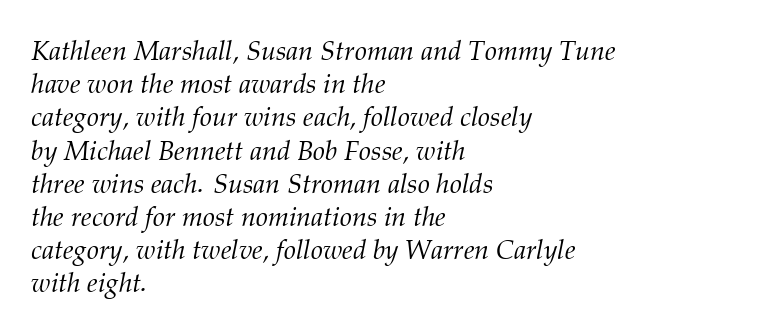
Q: Is the text bold? A: No.
Q: Is the text italic (slanted)? A: Yes, it leans right by about 12 degrees.
Q: Is the text underlined? A: No.
Q: How is the paragraph aligned? A: Left-aligned.
Q: Is the spacing between letters normal or unusually wide? A: Normal.
